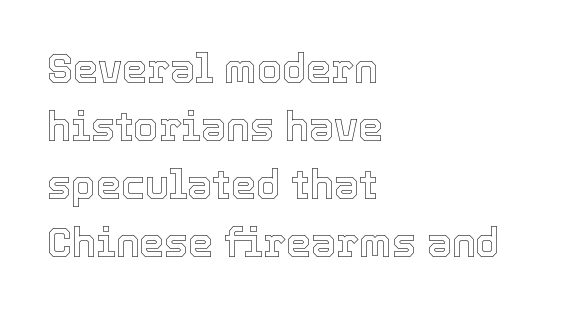
Q: Is the text italic (slanted)? A: No, it is upright.
Q: Is the text underlined? A: No.
Q: How is the paragraph aligned? A: Left-aligned.
Q: Is the spacing between letters normal or unusually wide? A: Normal.
Q: Is the spacing between lines tight, normal or loose? A: Normal.
Q: Width (condensed, normal, or wide)? A: Normal.
Q: x-height? A: Medium.
Q: Monospaced? A: No.
